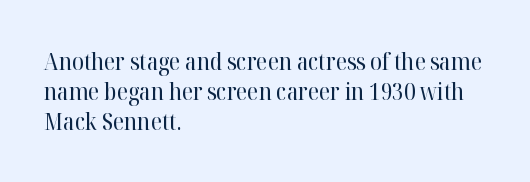
If you drew a line through each stem, it would be perfectly vertical. Tracking value appears to be zero — textbook default spacing. The rag falls on the right side of this text block. The face looks like a standard text weight, possibly lighter. The string is rendered with underlining switched off.
